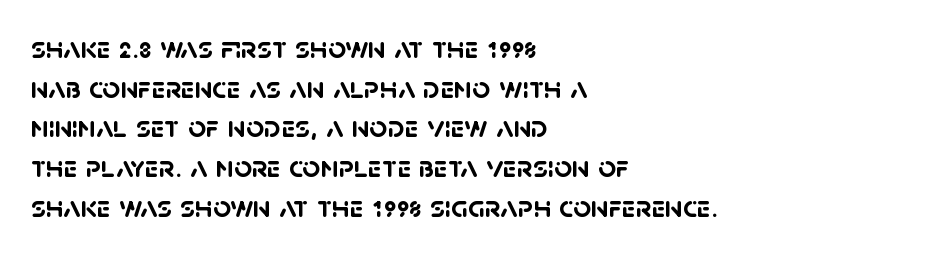
{"serif": "no", "bold": "yes", "weight": "semibold", "width": "normal", "stroke_contrast": "low", "x_height": "large", "monospaced": "no", "underline": "no", "align": "left", "line_spacing": "normal", "line_spacing_ratio": 1.28, "letter_spacing": "normal", "letter_spacing_em": 0.0, "glyph_px": 31}
